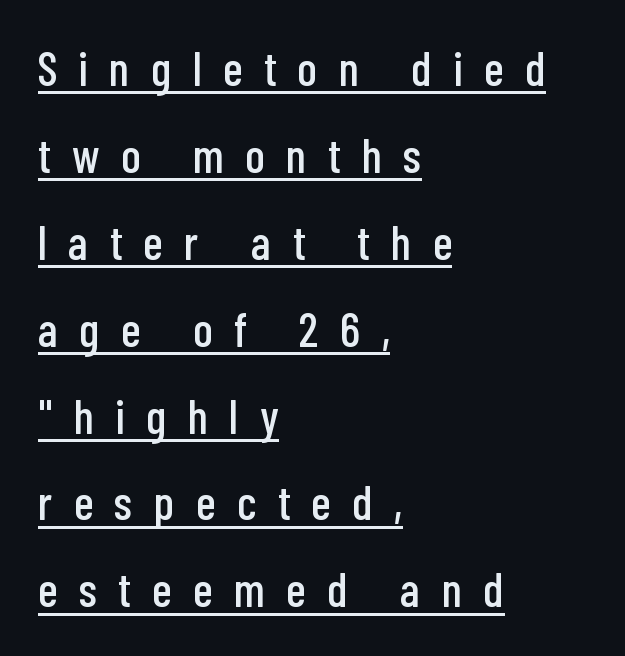
{"serif": "no", "italic": "no", "width": "condensed", "stroke_contrast": "low", "x_height": "medium", "monospaced": "no", "underline": "yes", "align": "left", "line_spacing_ratio": 1.81, "letter_spacing": "wide", "letter_spacing_em": 0.45, "glyph_px": 48}
